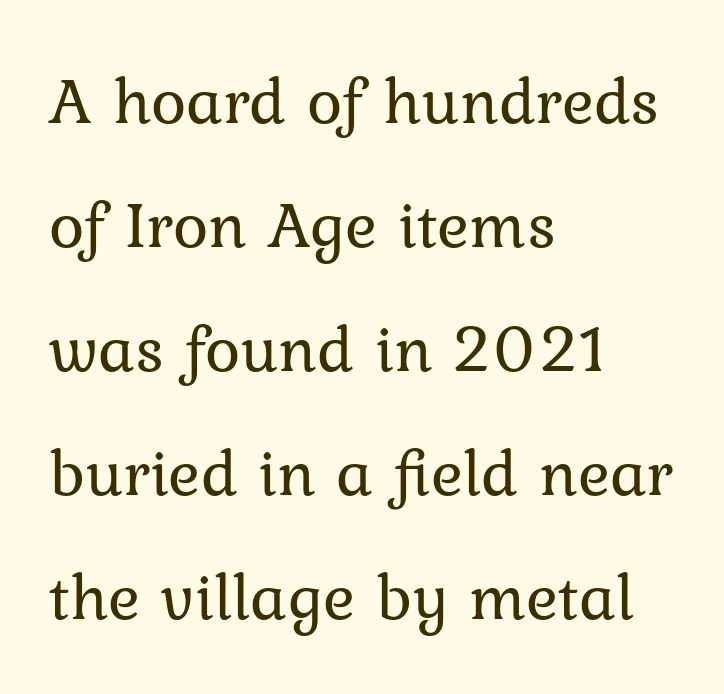
These lines stack with their left ends in a neat column. In terms of posture, this sample is upright. The rendering keeps characters at their native spacing. Descenders hang freely into open space.
